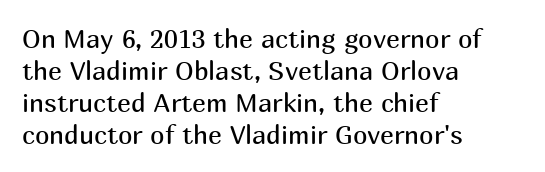
{"italic": "no", "bold": "no", "underline": "no", "align": "left", "line_spacing_ratio": 1.23, "letter_spacing": "normal", "letter_spacing_em": 0.0, "glyph_px": 26}
